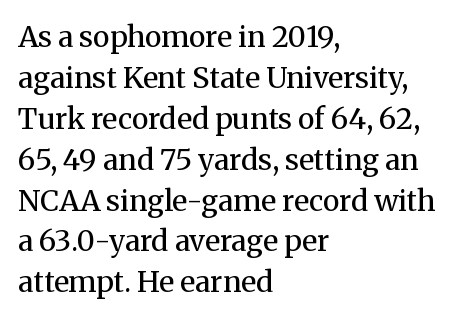
Proportional: the letters do not fall into vertical columns. The weight tops out at a normal text grade. Check the space under the baseline: it is left empty. This is serif lettering, the kind often seen in printed books.
